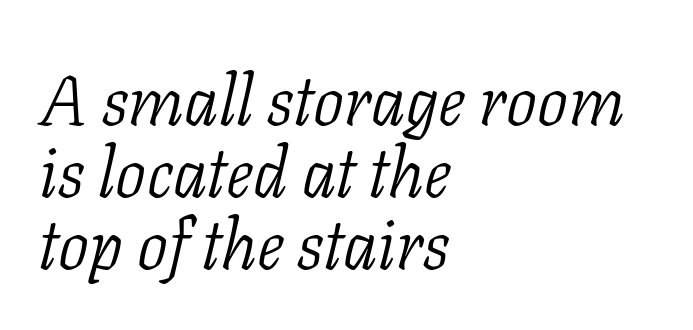
The image shows 69 px light serif type, italic (leaning right); set left-aligned, tight line spacing (1.04x), normal letter spacing, not underlined; low stroke contrast and a medium x-height.
